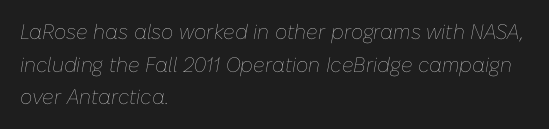
The weight tops out at a normal text grade. In terms of leading, this rendering sits right in the middle. Clear beneath every line of the passage. The passage is arranged the way most books set body copy — flush left. The letterforms sit shoulder to shoulder at normal distance. The typography opts for an oblique posture over an upright one.
